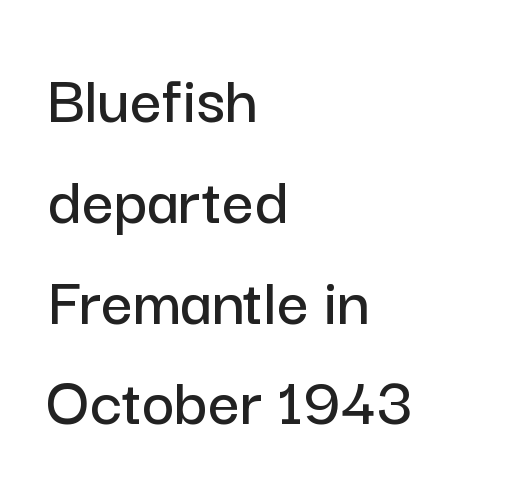
The image shows 70 px sans-serif type, upright; set left-aligned, normal line spacing (1.44x), normal letter spacing, not underlined; low stroke contrast and a medium x-height.
